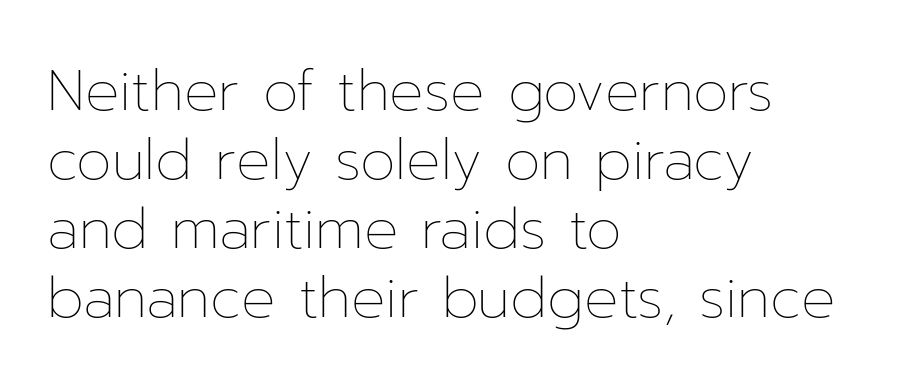
The image shows 57 px thin type, upright; set left-aligned, line spacing 1.21x, normal letter spacing, not underlined; low stroke contrast and a medium x-height.
